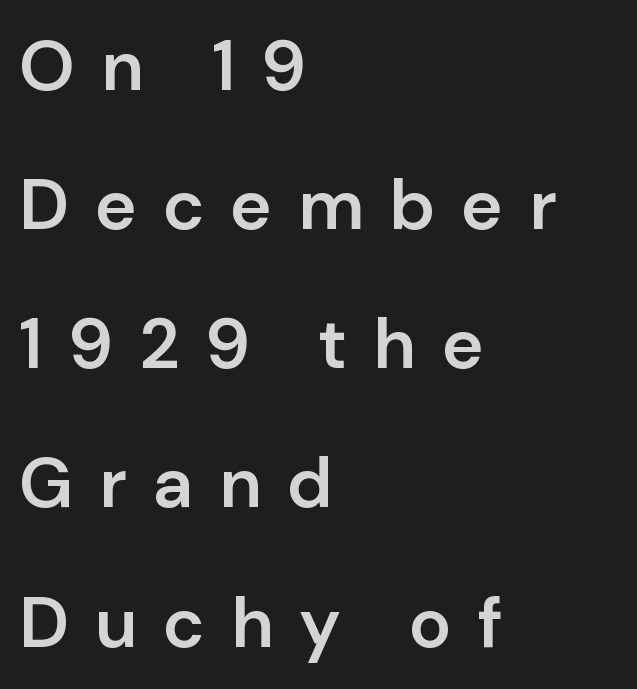
Designer's note — italics off, roman on. Rule under the text: the space is simply empty. The type family on display is of the sans-serif kind. The space between consecutive lines is lavish. The passage is arranged the way most books set body copy — flush left.
